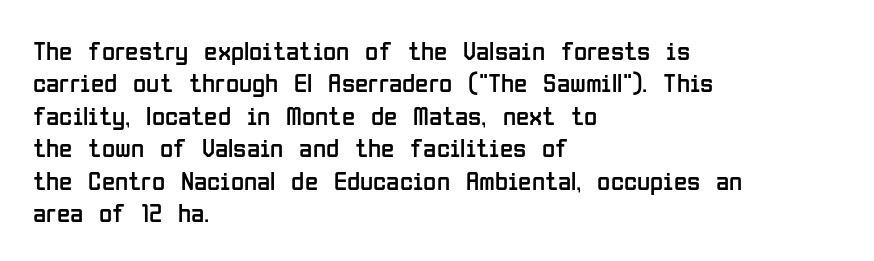
Q: Is the text bold? A: No.
Q: Is the text italic (slanted)? A: No, it is upright.
Q: Is the text underlined? A: No.
Q: How is the paragraph aligned? A: Left-aligned.
Q: Is the spacing between letters normal or unusually wide? A: Normal.
